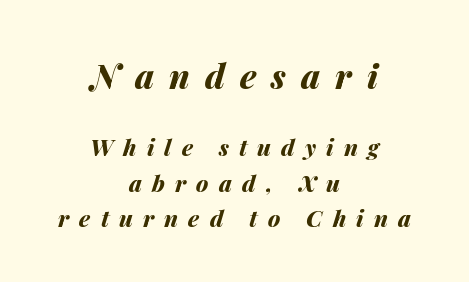
Q: Is the text bold? A: Yes.
Q: Is the text italic (slanted)? A: Yes, it leans right by about 14 degrees.
Q: Is the text underlined? A: No.
Q: How is the paragraph aligned? A: Centered.
Q: Is the spacing between letters normal or unusually wide? A: Unusually wide.
Q: Is the spacing between lines tight, normal or loose? A: Normal.
Q: Which block of text is set in a larger size, the first (top) or the second (bottom)? A: The first (top) one.
Q: Width (condensed, normal, or wide)? A: Normal.
Q: Stroke contrast? A: Medium.
Q: x-height? A: Medium.
Q: Monospaced? A: No.
